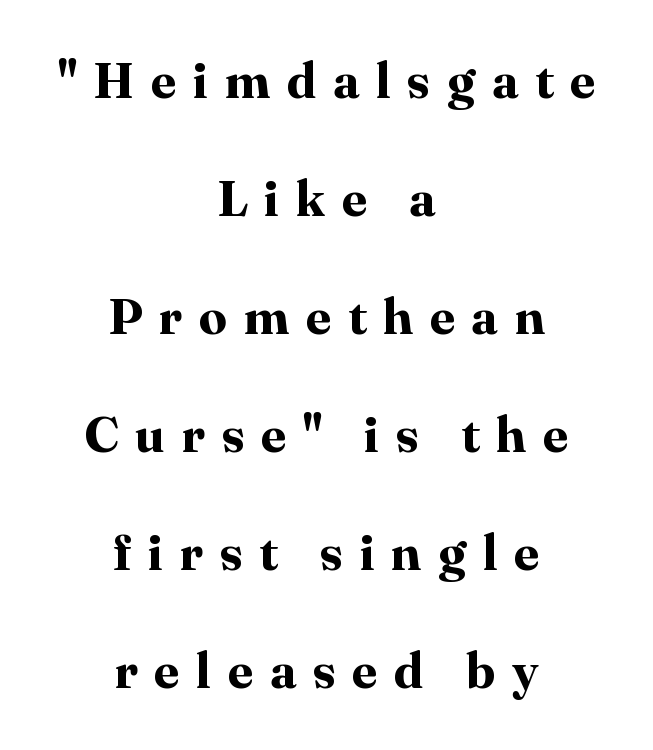
The block of text is sparse from top to bottom, with ample space between rows. Pretty heavy lettering here — definitely bold. Visually the block forms a symmetrical silhouette, jagged on both flanks. If you drew a line through each stem, it would be perfectly vertical. Plain, unruled lines of type.
